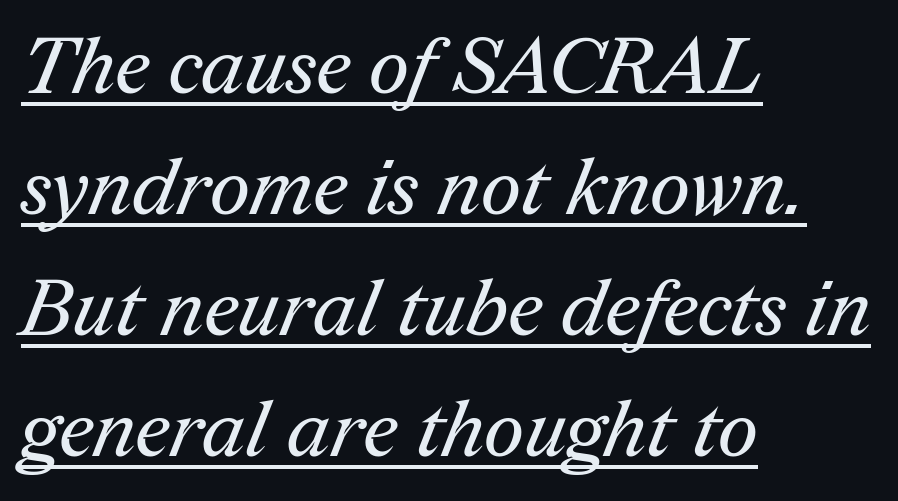
Q: Is the text bold? A: No.
Q: Is the typeface a serif or a sans-serif typeface? A: Serif.
Q: Is the text underlined? A: Yes.
Q: How is the paragraph aligned? A: Left-aligned.
Q: Is the spacing between letters normal or unusually wide? A: Normal.
Q: Is the spacing between lines tight, normal or loose? A: Normal.
Q: Width (condensed, normal, or wide)? A: Normal.
Q: Stroke contrast? A: Medium.
Q: x-height? A: Medium.
Q: Monospaced? A: No.
